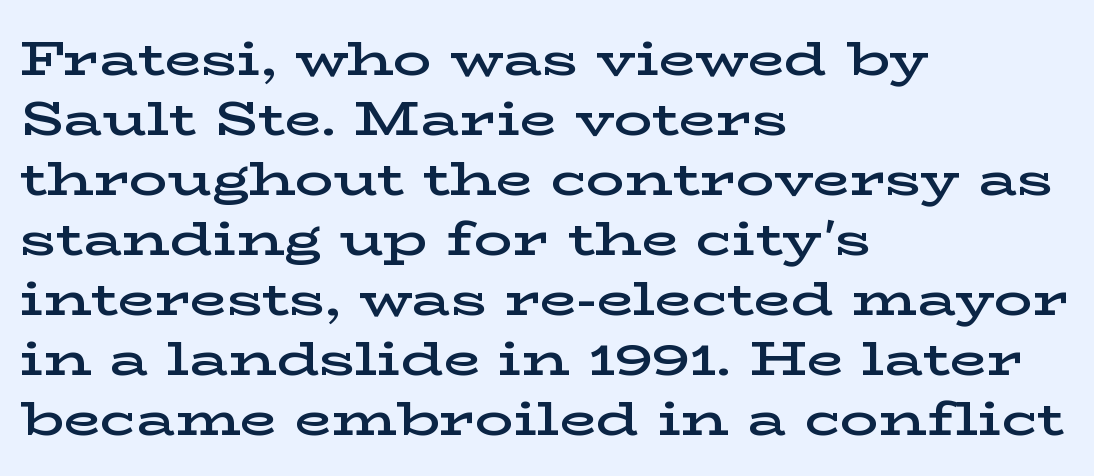
The image shows 48 px semibold, wide serif type, upright; set left-aligned, normal line spacing (1.25x), normal letter spacing, not underlined; low stroke contrast and a medium x-height.
